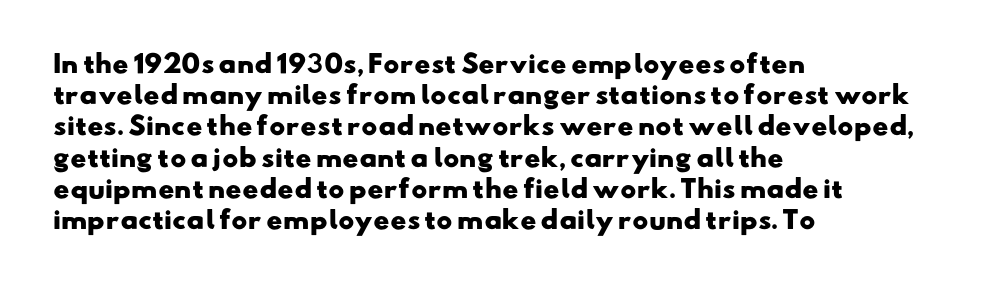
{"bold": "yes", "underline": "no", "align": "left", "line_spacing": "normal", "line_spacing_ratio": 1.3, "letter_spacing": "normal", "letter_spacing_em": 0.0, "glyph_px": 24}
